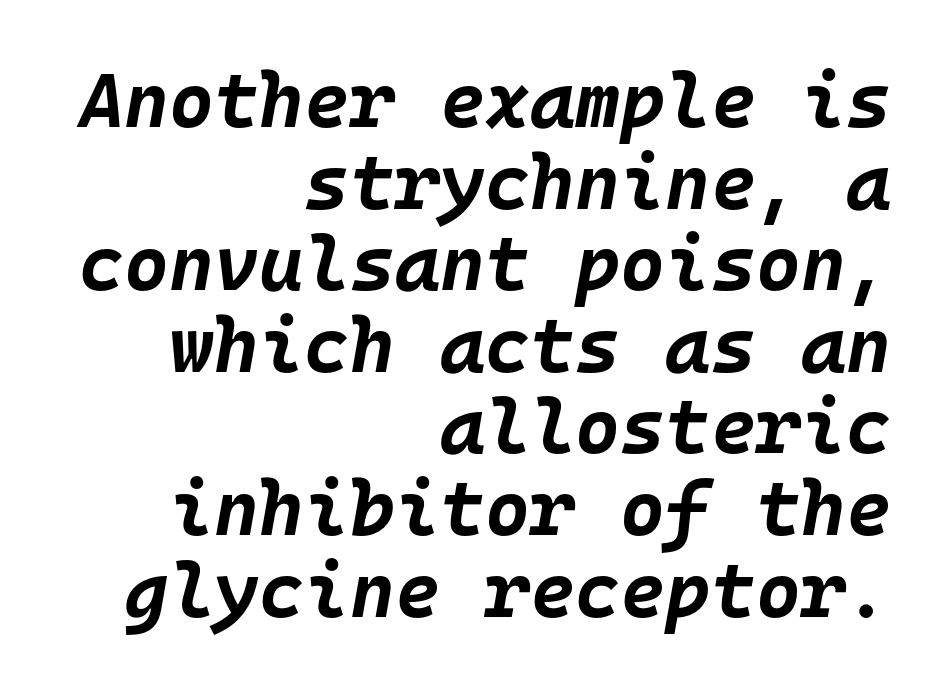
{"italic": "yes", "lean": "right", "slant_degrees": 10, "bold": "yes", "weight": "bold", "width": "normal", "stroke_contrast": "low", "x_height": "large", "monospaced": "yes", "underline": "no", "align": "right", "line_spacing": "tight", "line_spacing_ratio": 1.06, "letter_spacing": "normal", "letter_spacing_em": 0.0, "glyph_px": 77}
